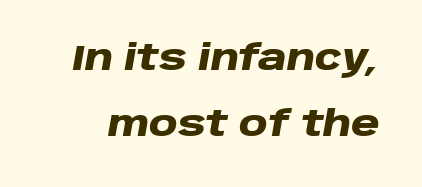
{"italic": "yes", "lean": "right", "slant_degrees": 10, "bold": "yes", "weight": "heavy", "width": "wide", "stroke_contrast": "low", "x_height": "large", "monospaced": "no", "underline": "no", "line_spacing_ratio": 1.88, "letter_spacing": "normal", "letter_spacing_em": 0.0, "glyph_px": 35}
